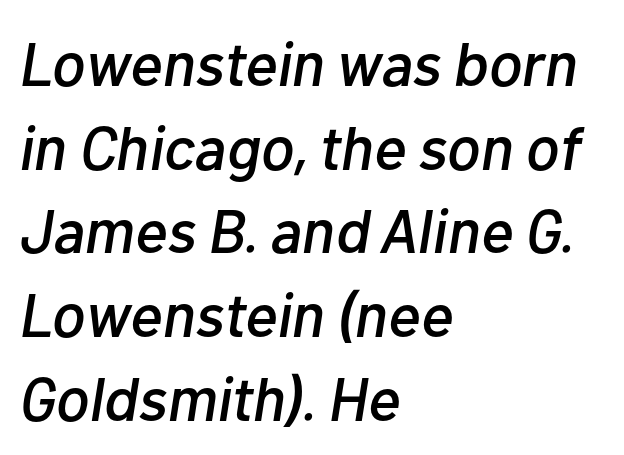
The whole block is typeset with a tilt. How would I describe the line gaps? Plain and ordinary. The space beneath each line is pristine and unruled. In terms of letterspacing, this is plain default setting. The passage shown is typed in a proportional face where columns would drift. The paragraph has a hard left edge and a soft right edge.
